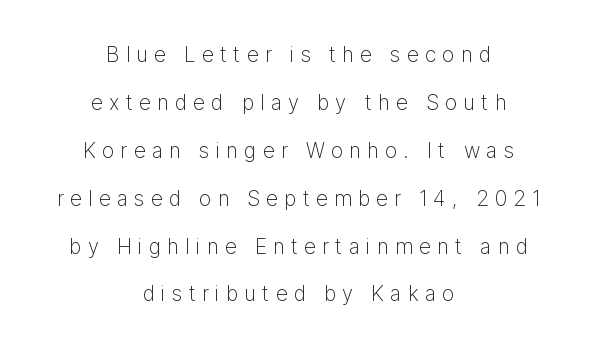
The specimen reads as upright at a glance. The space directly below the letters is spotless. The rag falls on both sides of this text block equally. Compared with typical body copy, the letter spacing here is much looser. Leading: increased.
